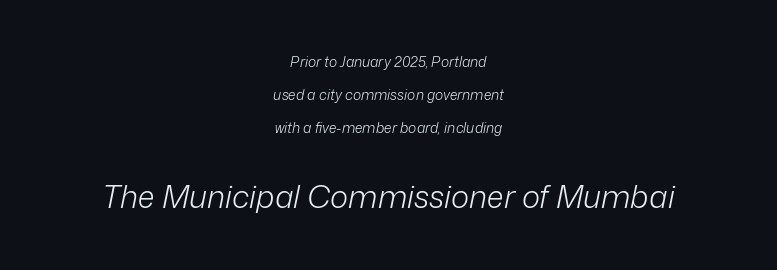
{"italic": "yes", "lean": "right", "slant_degrees": 12, "bold": "no", "weight": "light", "width": "normal", "stroke_contrast": "low", "x_height": "medium", "monospaced": "no", "underline": "no", "align": "center", "line_spacing": "loose", "line_spacing_ratio": 2.35, "letter_spacing": "normal", "letter_spacing_em": 0.0, "larger_block": "second", "size_ratio": 2.21, "glyph_px": 31}
